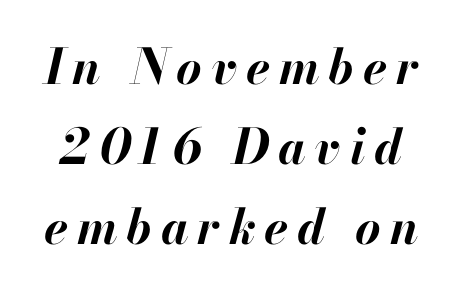
Q: Is the text bold? A: Yes.
Q: Is the text italic (slanted)? A: Yes, it leans right by about 13 degrees.
Q: Is the text underlined? A: No.
Q: Is the spacing between lines tight, normal or loose? A: Normal.
Q: Width (condensed, normal, or wide)? A: Normal.
Q: Stroke contrast? A: High.
Q: x-height? A: Small.
Q: Monospaced? A: No.
